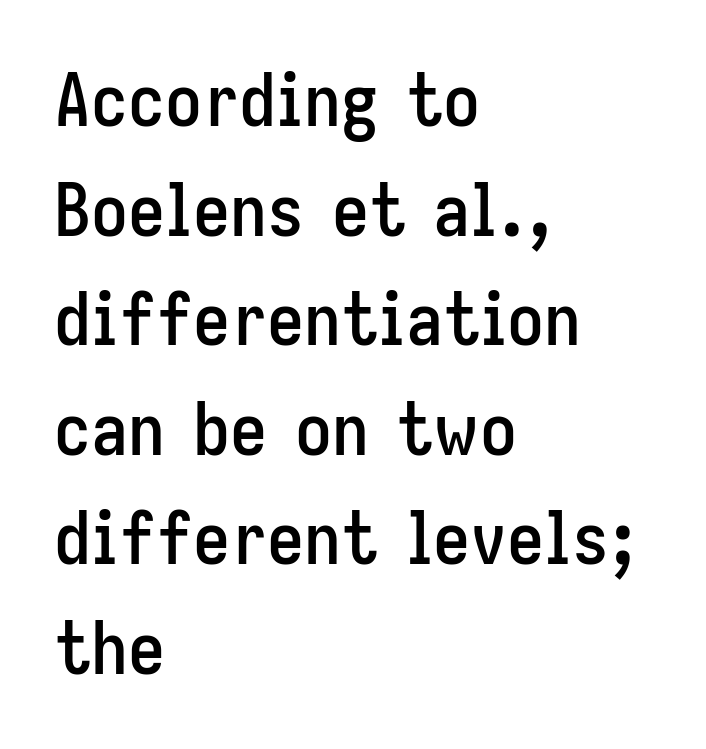
These lines are set flush left with a ragged right edge. Posture: vertical. Interline gaps are of average width in this sample. The area under the type is left untouched.
